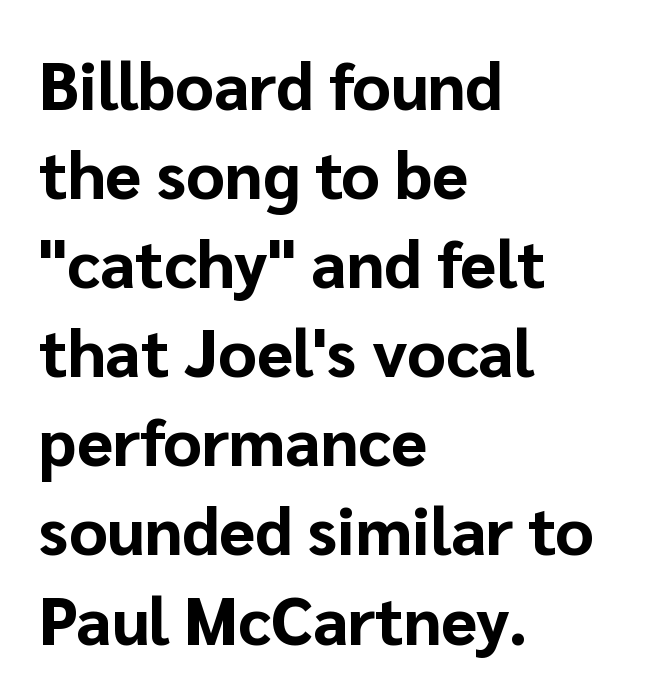
{"serif": "no", "italic": "no", "bold": "yes", "weight": "bold", "width": "normal", "stroke_contrast": "low", "x_height": "medium", "monospaced": "no", "underline": "no", "align": "left", "line_spacing": "normal", "line_spacing_ratio": 1.35, "letter_spacing": "normal", "letter_spacing_em": 0.0, "glyph_px": 66}
